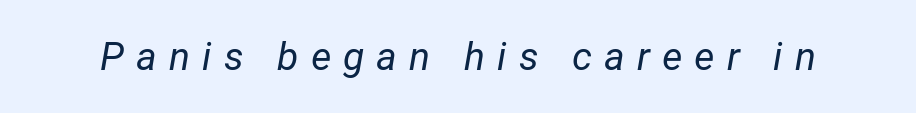
The image shows 39 px regular-weight type, italic (leaning right); set unusually wide letter spacing (+0.31 em), not underlined; low stroke contrast and a medium x-height.
